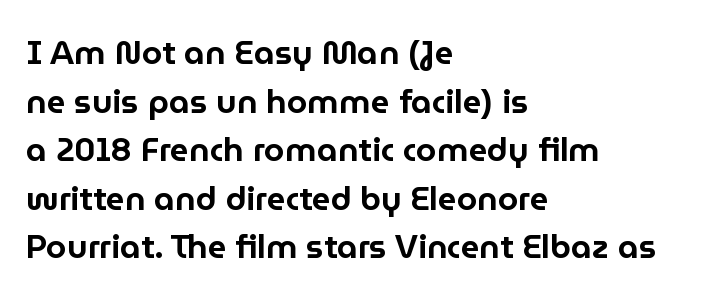
{"serif": "no", "italic": "no", "width": "normal", "stroke_contrast": "low", "x_height": "medium", "monospaced": "no", "underline": "no", "align": "left", "line_spacing": "normal", "line_spacing_ratio": 1.47, "letter_spacing": "normal", "letter_spacing_em": 0.0, "glyph_px": 33}
